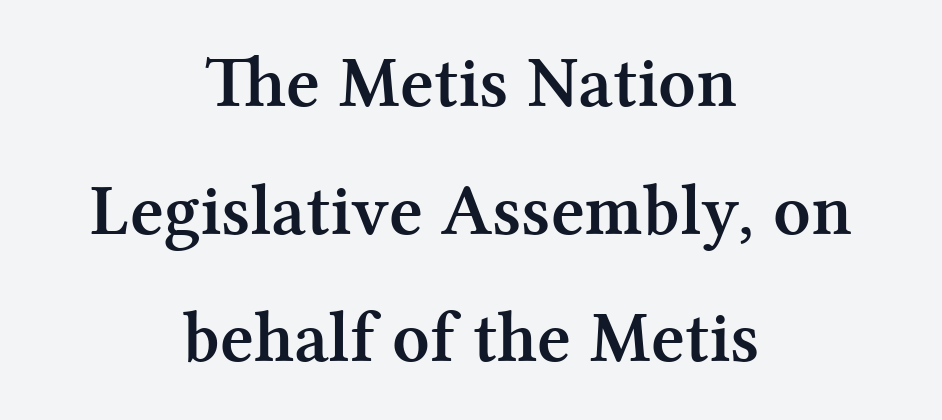
Q: Is the text bold? A: Yes.
Q: Is the text italic (slanted)? A: No, it is upright.
Q: Is the typeface a serif or a sans-serif typeface? A: Serif.
Q: Is the text underlined? A: No.
Q: How is the paragraph aligned? A: Centered.
Q: Is the spacing between letters normal or unusually wide? A: Normal.
Q: Width (condensed, normal, or wide)? A: Normal.
Q: Stroke contrast? A: Medium.
Q: x-height? A: Medium.
Q: Monospaced? A: No.
